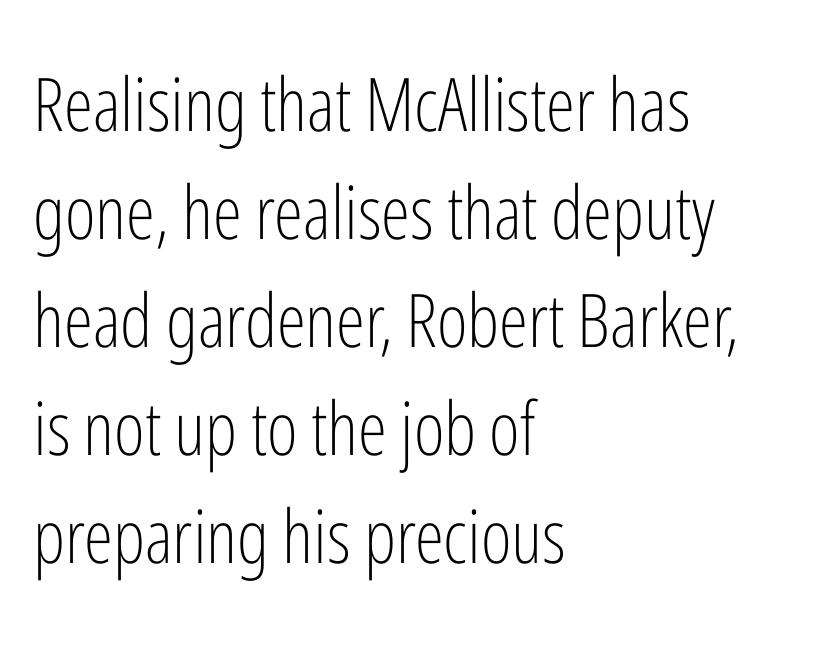
{"serif": "no", "italic": "no", "bold": "no", "weight": "light", "width": "condensed", "stroke_contrast": "low", "x_height": "medium", "monospaced": "no", "underline": "no", "align": "left", "line_spacing": "normal", "line_spacing_ratio": 1.46, "letter_spacing": "normal", "letter_spacing_em": 0.0, "glyph_px": 74}
